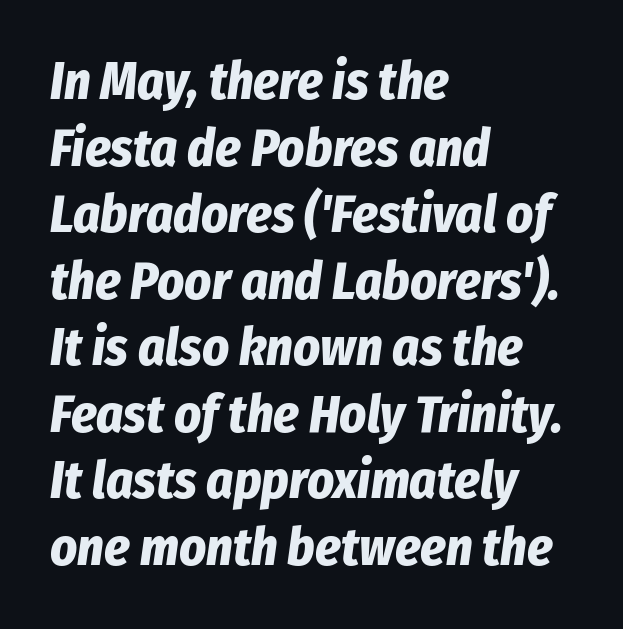
{"italic": "yes", "lean": "right", "slant_degrees": 8, "bold": "yes", "weight": "bold", "width": "condensed", "stroke_contrast": "low", "x_height": "medium", "monospaced": "no", "underline": "no", "align": "left", "line_spacing": "normal", "line_spacing_ratio": 1.28, "letter_spacing": "normal", "letter_spacing_em": 0.0, "glyph_px": 52}
